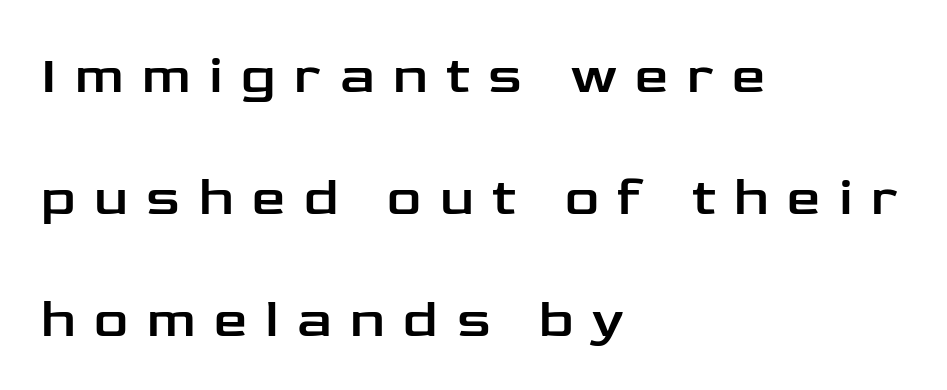
The image shows 53 px wide sans-serif type, upright; set left-aligned, loose line spacing (2.3x), unusually wide letter spacing (+0.35 em), not underlined; low stroke contrast and a medium x-height.
